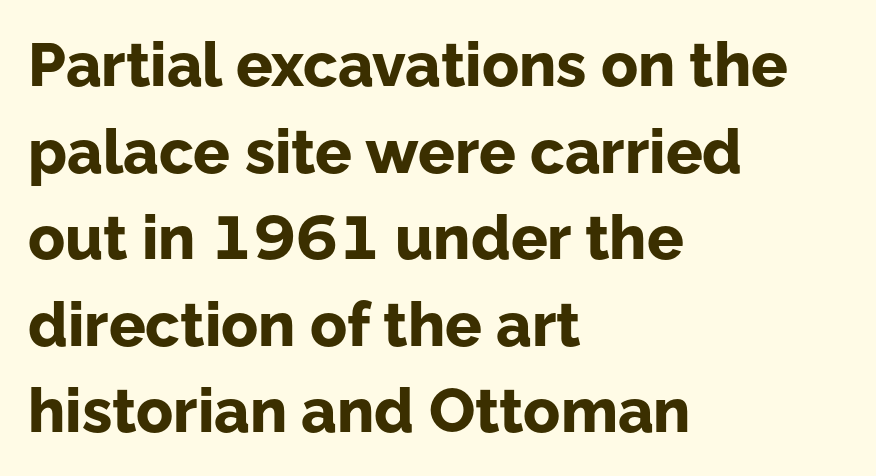
Leftover space on each line is placed entirely after the last word. I'd call this a sans setting — the letters go barefoot. The lines sit at an ordinary, default distance from one another. Italic? Not at all — the glyphs are vertical. The rendering uses natural spacing where letterforms have individual widths. The characters look thick and weighty, a clear bold.
